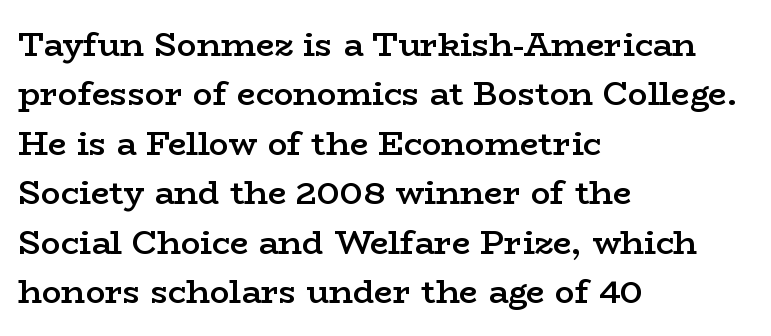
The image shows 33 px semibold, wide serif type, upright; set left-aligned, normal line spacing (1.5x), normal letter spacing, not underlined; low stroke contrast and a medium x-height.
